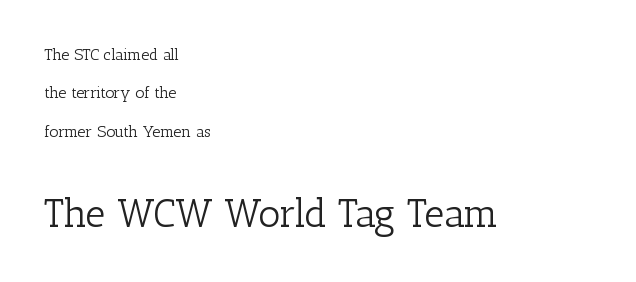
The image shows 39 px light serif type, upright; set left-aligned, loose line spacing (2.4x), normal letter spacing, not underlined; the second (bottom) block is 2.44x larger; low stroke contrast and a medium x-height.
